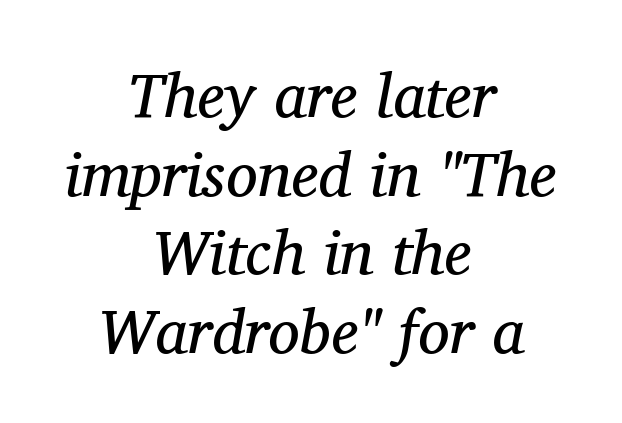
The image shows 63 px regular-weight serif type, italic (leaning right); set centered, normal line spacing (1.25x), normal letter spacing, not underlined; medium stroke contrast and a medium x-height.
